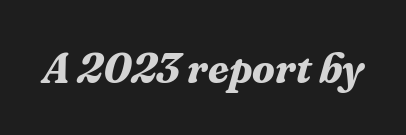
The passage shown is typed in a proportional face where columns would drift. Emphasis by weight is at full strength: bold. Is the type slanted? Yes — the strokes lean at a clear angle. Look at the bottom of the vertical strokes: they flare into serifs here. Each row of text sits above clean, open space.
